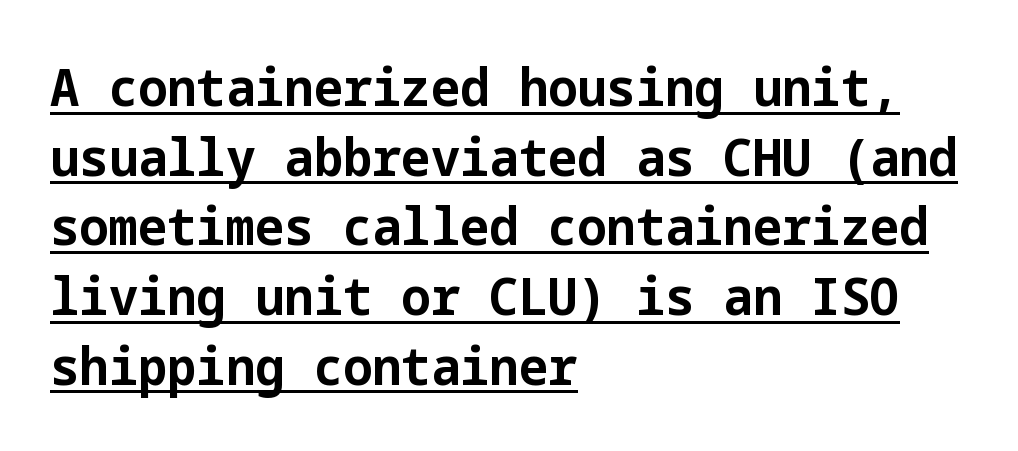
Q: Is the text bold? A: Yes.
Q: Is the text italic (slanted)? A: No, it is upright.
Q: Is the typeface a serif or a sans-serif typeface? A: Sans-serif.
Q: Is the text underlined? A: Yes.
Q: How is the paragraph aligned? A: Left-aligned.
Q: Is the spacing between letters normal or unusually wide? A: Normal.
Q: Is the spacing between lines tight, normal or loose? A: Normal.
Q: Width (condensed, normal, or wide)? A: Normal.
Q: Stroke contrast? A: Low.
Q: x-height? A: Medium.
